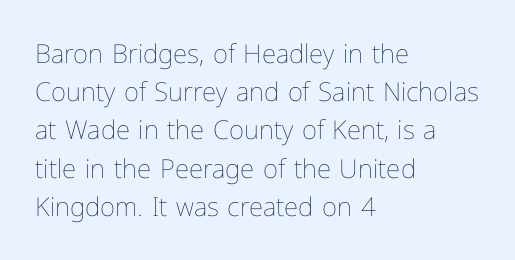
{"italic": "no", "bold": "no", "underline": "no", "align": "left", "line_spacing": "normal", "line_spacing_ratio": 1.47, "letter_spacing": "normal", "letter_spacing_em": 0.0, "glyph_px": 26}
